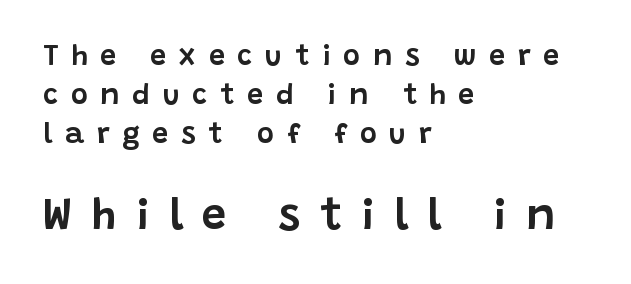
Size hierarchy here favors the trailing block over the leading one. Line starts are locked; line ends wander. The face used here is a sans, in the tradition of grotesques and geometrics. Descender tails drop into unmarked territory. Every character sits straight up, as roman type does. The rendering inserts visible extra space after every character.
